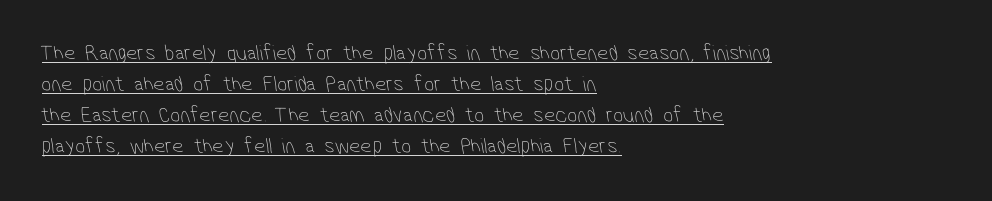
The image shows 22 px text type; set left-aligned, normal line spacing (1.41x), normal letter spacing, underlined.
